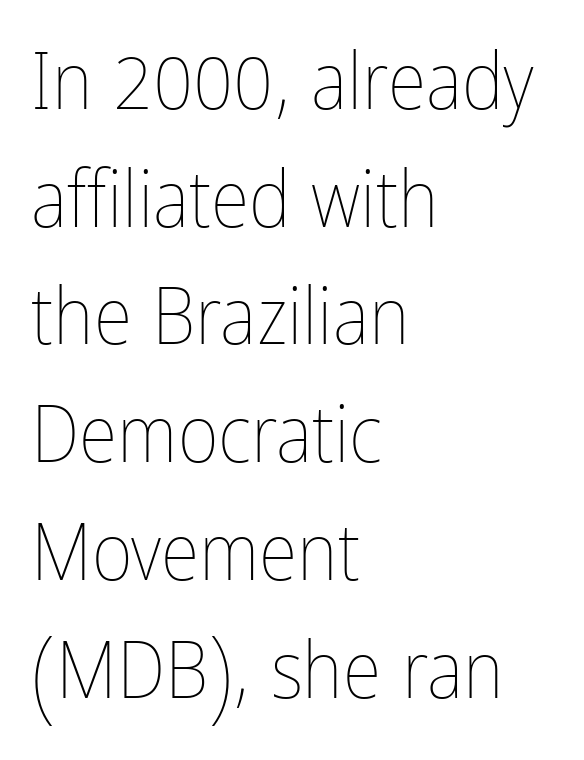
Q: Is the text bold? A: No.
Q: Is the text italic (slanted)? A: No, it is upright.
Q: Is the text underlined? A: No.
Q: How is the paragraph aligned? A: Left-aligned.
Q: Is the spacing between letters normal or unusually wide? A: Normal.
Q: Is the spacing between lines tight, normal or loose? A: Normal.
Q: Width (condensed, normal, or wide)? A: Condensed.
Q: Stroke contrast? A: Low.
Q: x-height? A: Medium.
Q: Monospaced? A: No.
